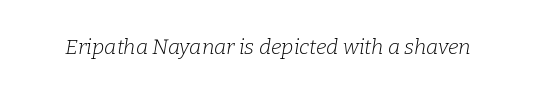
{"italic": "yes", "lean": "right", "slant_degrees": 9, "bold": "no", "underline": "no", "letter_spacing": "normal", "letter_spacing_em": 0.0, "glyph_px": 21}
